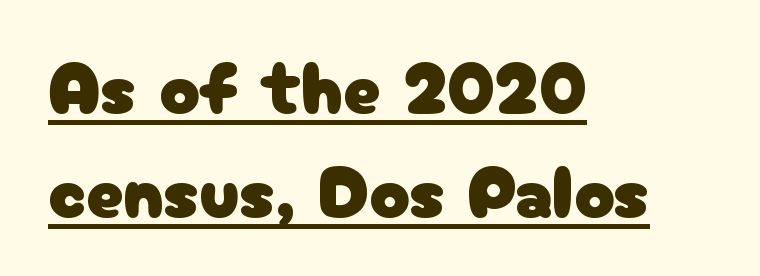
{"serif": "no", "italic": "no", "width": "normal", "stroke_contrast": "low", "x_height": "medium", "monospaced": "no", "underline": "yes", "align": "left", "line_spacing": "normal", "line_spacing_ratio": 1.39, "letter_spacing": "normal", "letter_spacing_em": 0.0, "glyph_px": 75}
